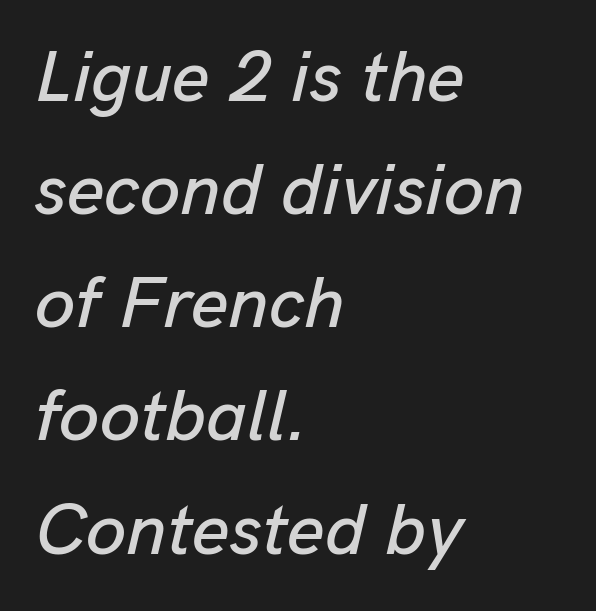
A typesetter would call this proportional, since set widths differ per character. Clear beneath every line of the passage. Would a proofreader flag this as italicized? Yes. Interline gaps are of average width in this sample. The type is set solid horizontally, with unmodified tracking. The setting favours the left margin, as ordinary paragraphs usually do.
